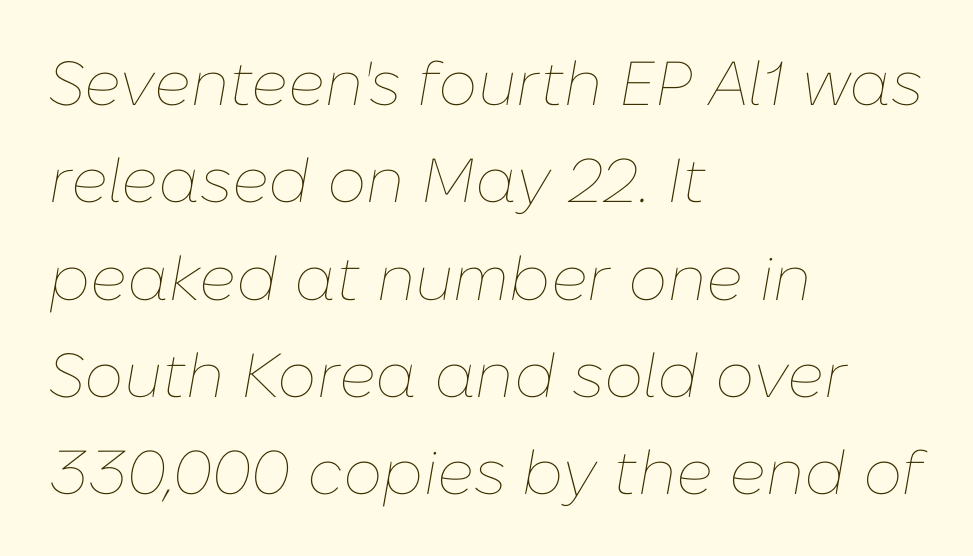
Q: Is the text bold? A: No.
Q: Is the text italic (slanted)? A: Yes, it leans right by about 10 degrees.
Q: Is the text underlined? A: No.
Q: How is the paragraph aligned? A: Left-aligned.
Q: Is the spacing between letters normal or unusually wide? A: Normal.
Q: Is the spacing between lines tight, normal or loose? A: Normal.
Q: Width (condensed, normal, or wide)? A: Normal.
Q: Stroke contrast? A: Low.
Q: x-height? A: Medium.
Q: Monospaced? A: No.
